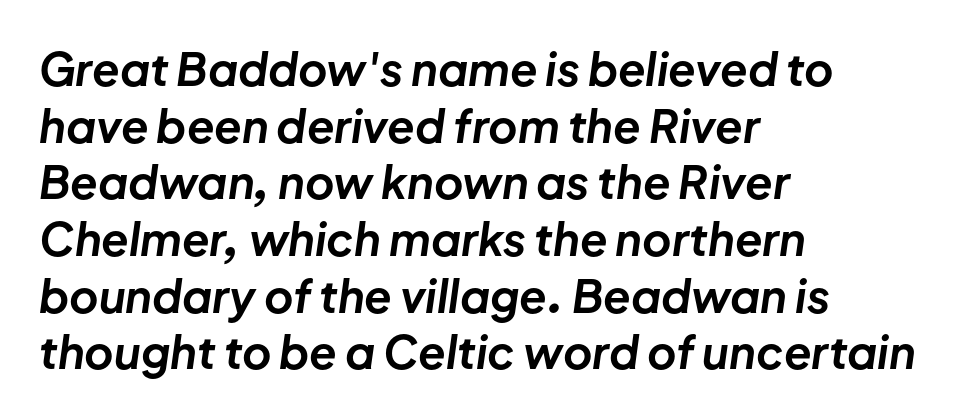
The image shows 45 px bold type, italic (leaning right); set left-aligned, normal line spacing (1.26x), normal letter spacing, not underlined; low stroke contrast and a medium x-height.
